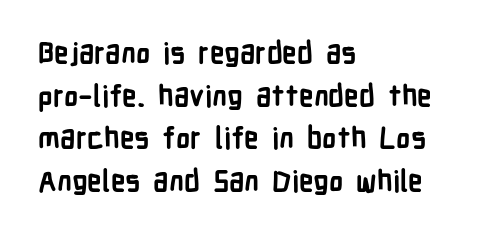
{"serif": "no", "italic": "no", "bold": "yes", "weight": "semibold", "width": "condensed", "stroke_contrast": "low", "x_height": "medium", "monospaced": "no", "underline": "no", "align": "left", "line_spacing": "normal", "line_spacing_ratio": 1.47, "letter_spacing": "normal", "letter_spacing_em": 0.0, "glyph_px": 29}
